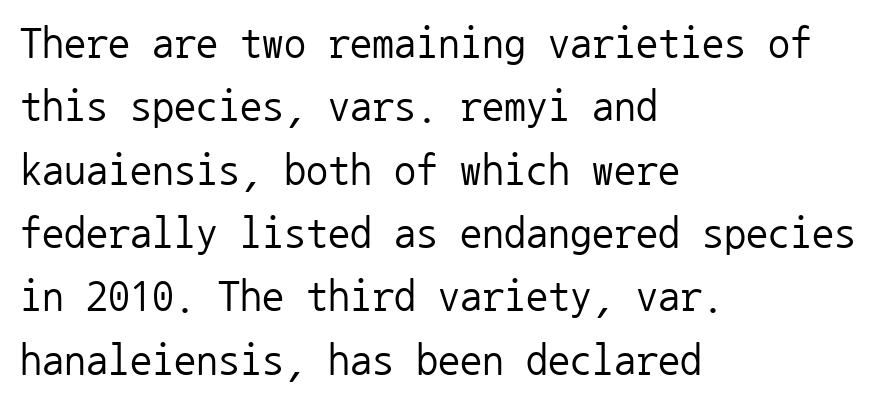
On a weight scale, this lands at 450 or below. Nothing unusual about the tracking: characters are spaced as the font intends. Caption: multi-line text, flush left, ragged right. The lettering holds an erect, upright posture throughout. These lines are rendered in a fixed-pitch font. Does the type have serifs? No, each stem ends abruptly.
